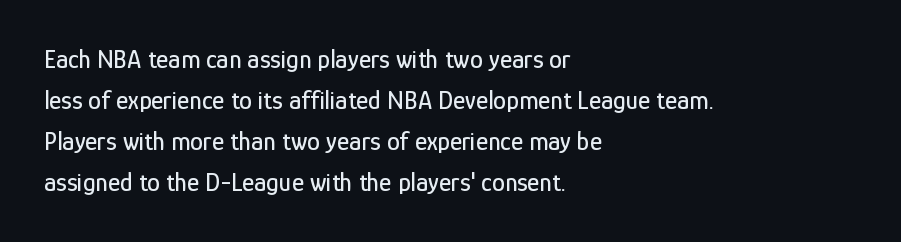
{"italic": "no", "underline": "no", "align": "left", "line_spacing": "normal", "line_spacing_ratio": 1.58, "letter_spacing": "normal", "letter_spacing_em": 0.0, "glyph_px": 26}
